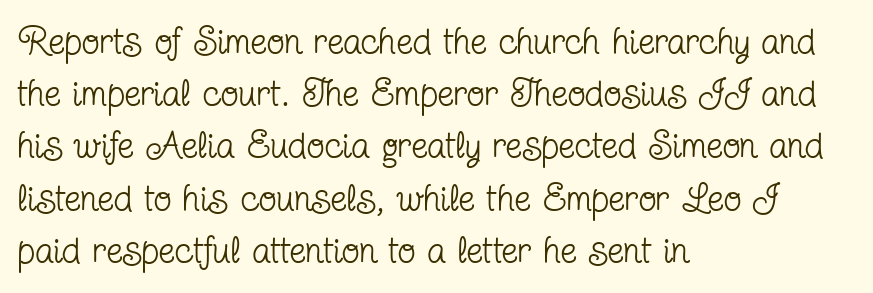
Ascenders rise straight up at ninety degrees. A typesetter would call this zero additional tracking. Leading matches the norm, producing a regular column. Leftover space on each line is placed entirely after the last word. The space beneath each line is pristine and unruled. The passage shown is typed in a proportional face where columns would drift.
